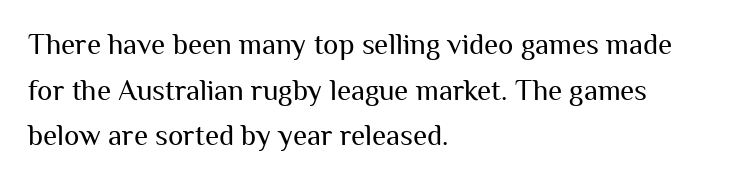
Q: Is the text bold? A: No.
Q: Is the text italic (slanted)? A: No, it is upright.
Q: Is the typeface a serif or a sans-serif typeface? A: Sans-serif.
Q: Is the text underlined? A: No.
Q: How is the paragraph aligned? A: Left-aligned.
Q: Is the spacing between letters normal or unusually wide? A: Normal.
Q: Is the spacing between lines tight, normal or loose? A: Normal.
Q: Width (condensed, normal, or wide)? A: Normal.
Q: Stroke contrast? A: Medium.
Q: x-height? A: Medium.
Q: Monospaced? A: No.
